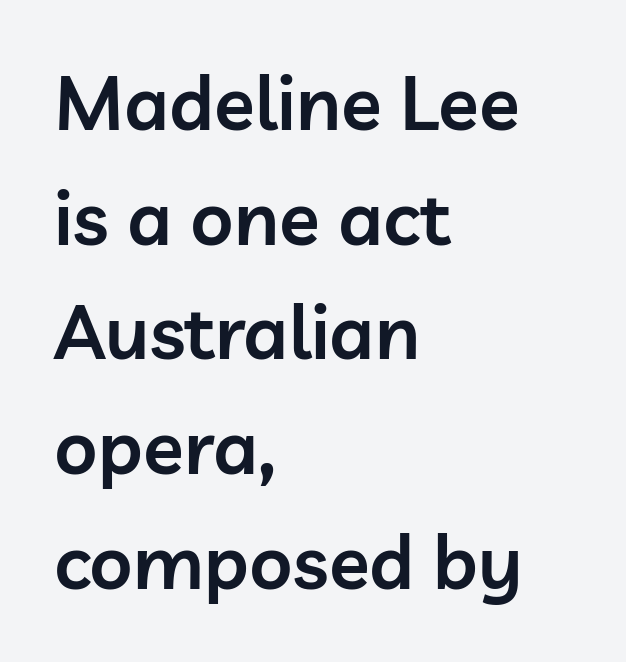
You can tell it's not italic because the verticals are truly vertical. Here the designer chose a conventional face with non-uniform glyph widths. The area under the type is left untouched. Each letter's strokes conclude bluntly, with no projecting serifs. Compared with typical body copy, the letter spacing here is the same.
